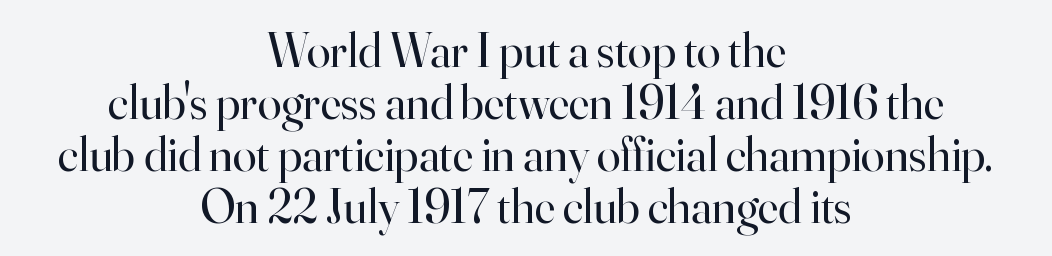
Q: Is the text bold? A: No.
Q: Is the text italic (slanted)? A: No, it is upright.
Q: Is the typeface a serif or a sans-serif typeface? A: Serif.
Q: Is the text underlined? A: No.
Q: How is the paragraph aligned? A: Centered.
Q: Is the spacing between letters normal or unusually wide? A: Normal.
Q: Is the spacing between lines tight, normal or loose? A: Tight.
Q: Width (condensed, normal, or wide)? A: Normal.
Q: Stroke contrast? A: High.
Q: x-height? A: Small.
Q: Monospaced? A: No.
